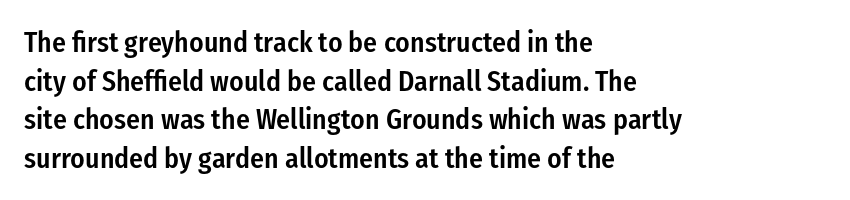
Q: Is the text bold? A: Semi-bold.
Q: Is the text italic (slanted)? A: No, it is upright.
Q: Is the typeface a serif or a sans-serif typeface? A: Sans-serif.
Q: Is the text underlined? A: No.
Q: How is the paragraph aligned? A: Left-aligned.
Q: Is the spacing between letters normal or unusually wide? A: Normal.
Q: Is the spacing between lines tight, normal or loose? A: Normal.
Q: Width (condensed, normal, or wide)? A: Condensed.
Q: Stroke contrast? A: Low.
Q: x-height? A: Medium.
Q: Monospaced? A: No.
